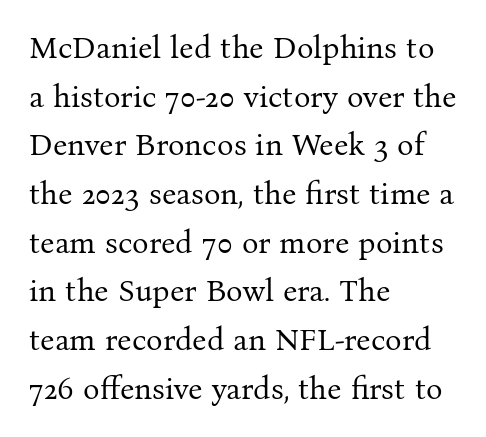
Nobody drew a line under any word here. The strokes carry an ordinary text weight at most. This is serif lettering, the kind often seen in printed books. How would I describe the line gaps? Plain and ordinary.
